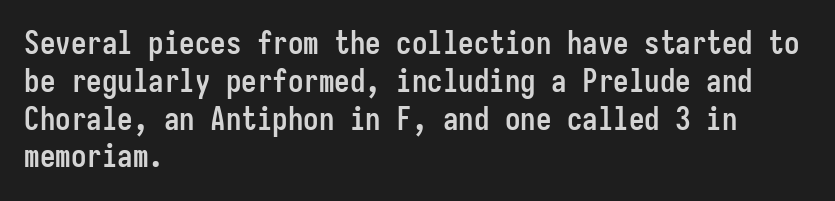
Q: Is the text bold? A: Yes.
Q: Is the text italic (slanted)? A: No, it is upright.
Q: Is the typeface a serif or a sans-serif typeface? A: Sans-serif.
Q: Is the text underlined? A: No.
Q: How is the paragraph aligned? A: Left-aligned.
Q: Is the spacing between letters normal or unusually wide? A: Normal.
Q: Width (condensed, normal, or wide)? A: Condensed.
Q: Stroke contrast? A: Low.
Q: x-height? A: Medium.
Q: Monospaced? A: Yes.
